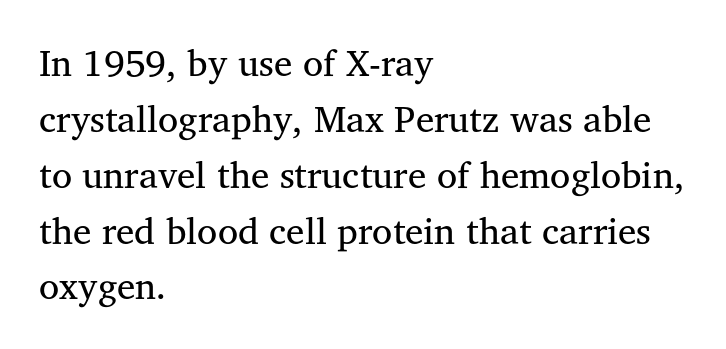
{"serif": "yes", "italic": "no", "bold": "no", "weight": "regular", "width": "normal", "stroke_contrast": "medium", "x_height": "medium", "monospaced": "no", "underline": "no", "align": "left", "line_spacing": "normal", "line_spacing_ratio": 1.51, "letter_spacing": "normal", "letter_spacing_em": 0.0, "glyph_px": 37}
